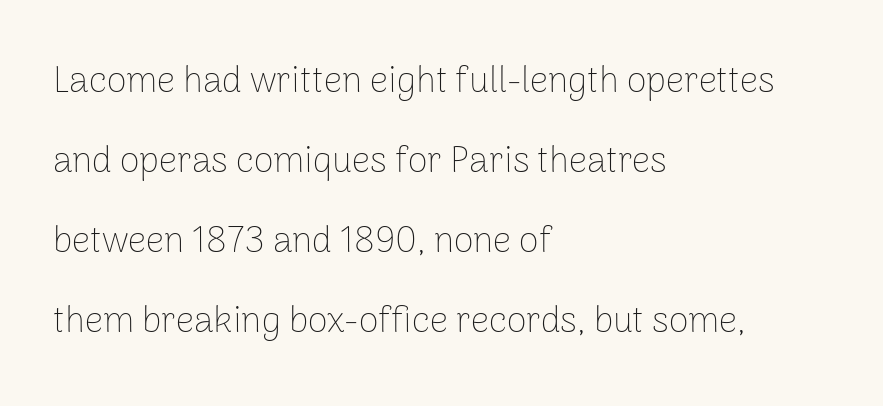
{"serif": "no", "italic": "no", "bold": "no", "weight": "thin", "width": "normal", "stroke_contrast": "low", "x_height": "medium", "monospaced": "no", "underline": "no", "align": "left", "line_spacing": "loose", "line_spacing_ratio": 2.22, "letter_spacing": "normal", "letter_spacing_em": 0.0, "glyph_px": 36}
